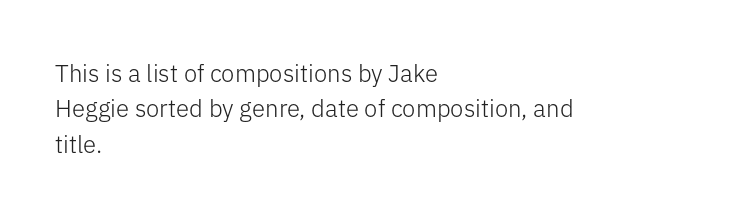
Q: Is the text bold? A: No.
Q: Is the text italic (slanted)? A: No, it is upright.
Q: Is the text underlined? A: No.
Q: How is the paragraph aligned? A: Left-aligned.
Q: Is the spacing between letters normal or unusually wide? A: Normal.
Q: Is the spacing between lines tight, normal or loose? A: Normal.
